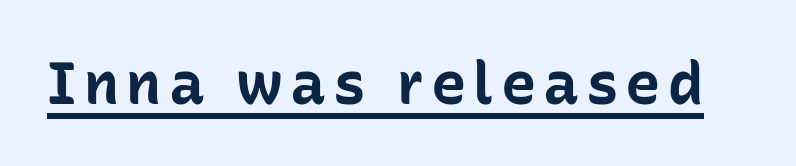
{"serif": "no", "italic": "no", "bold": "yes", "weight": "bold", "width": "normal", "stroke_contrast": "low", "x_height": "medium", "monospaced": "no", "underline": "yes", "glyph_px": 59}
